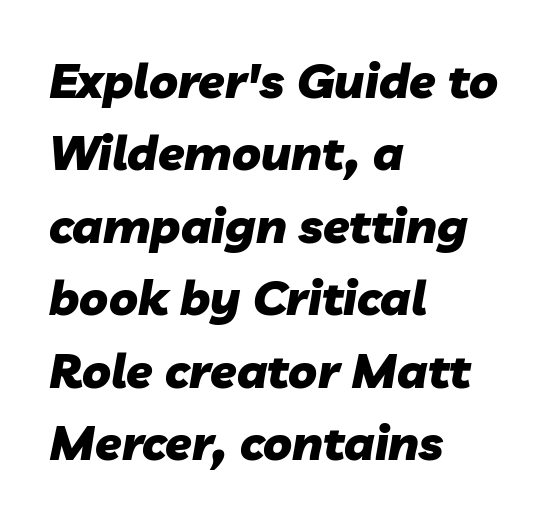
These lines are set flush left with a ragged right edge. If you drew a line through each stem, it would be angled. The face used here has the dense, thick strokes of a bold. In terms of letterspacing, this is plain default setting. Character widths vary here, with narrow letters taking less room than wide ones. What's the leading like? Ordinary, nothing unusual.
